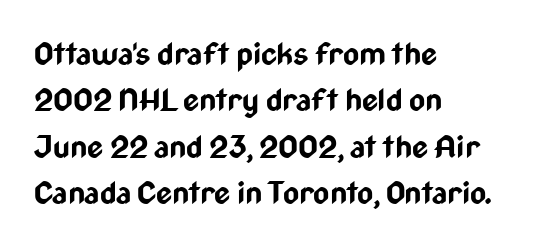
Plenty of ink on the page — the face is bold. Check where the strokes stop: nothing finishes them off — pure sans. Does the copy run flush right? No — it runs flush left. Each letter keeps its own natural width here, so spacing adapts to shape. Regular leading. Quick note: underline off.
